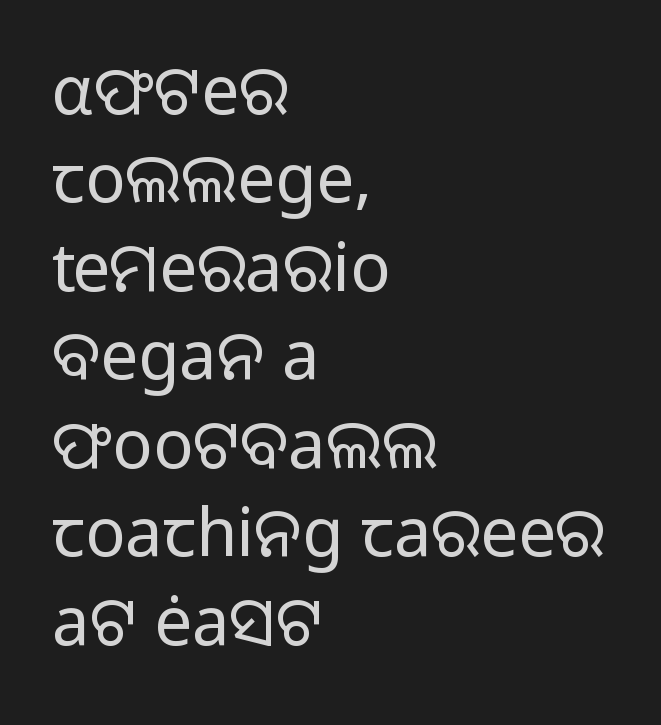
Characters follow at the spacing the type designer built in. Type style note: lacks serifs. Each stroke keeps to a modest, everyday thickness or less. The designer left line spacing at the default. Underlining? Definitely not there.
